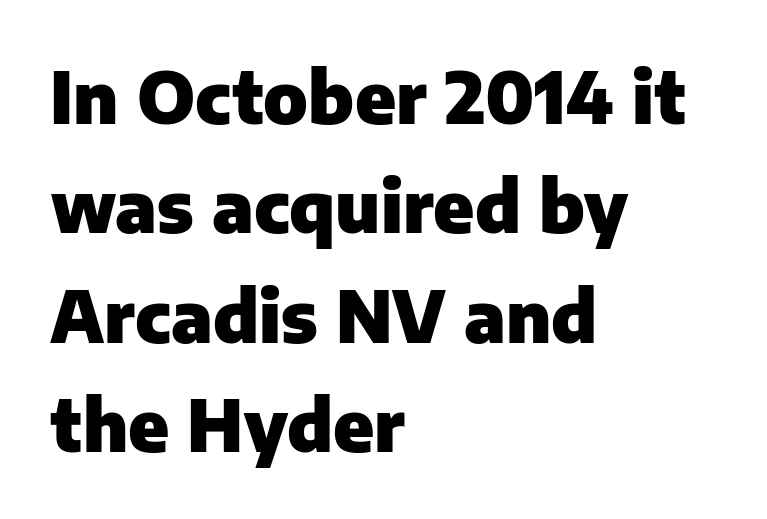
Is this a fixed-width face? No — the glyphs have proportional, varying widths. Strokes here are thick enough to call this a true bold. Posture: straight, roman, zero tilt. Descenders hang freely into open space. Is the letter spacing exaggerated? No — it looks like the ordinary default.
